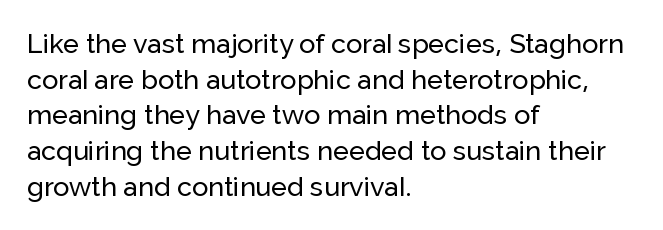
{"italic": "no", "underline": "no", "align": "left", "line_spacing": "normal", "line_spacing_ratio": 1.32, "letter_spacing": "normal", "letter_spacing_em": 0.0, "glyph_px": 27}
